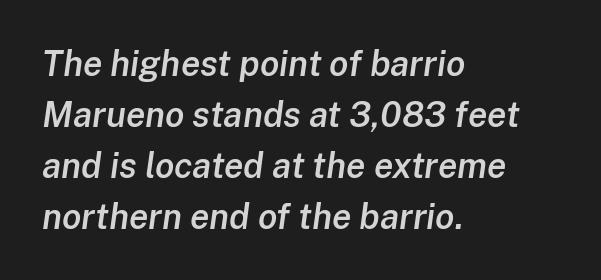
Q: Is the text bold? A: Semi-bold.
Q: Is the text italic (slanted)? A: Yes, it leans right by about 8 degrees.
Q: Is the text underlined? A: No.
Q: How is the paragraph aligned? A: Left-aligned.
Q: Is the spacing between letters normal or unusually wide? A: Normal.
Q: Is the spacing between lines tight, normal or loose? A: Normal.
Q: Width (condensed, normal, or wide)? A: Normal.
Q: Stroke contrast? A: Low.
Q: x-height? A: Medium.
Q: Monospaced? A: No.
